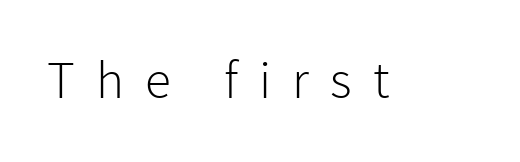
Q: Is the text bold? A: No.
Q: Is the text italic (slanted)? A: No, it is upright.
Q: Is the typeface a serif or a sans-serif typeface? A: Sans-serif.
Q: Is the text underlined? A: No.
Q: Is the spacing between letters normal or unusually wide? A: Unusually wide.
Q: Width (condensed, normal, or wide)? A: Normal.
Q: Stroke contrast? A: Low.
Q: x-height? A: Medium.
Q: Monospaced? A: No.
